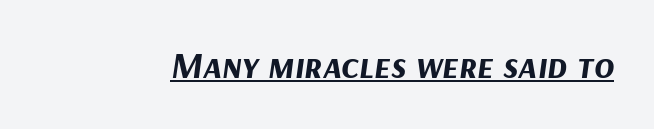
{"italic": "yes", "lean": "right", "slant_degrees": 9, "bold": "yes", "weight": "bold", "width": "normal", "stroke_contrast": "medium", "x_height": "medium", "monospaced": "no", "underline": "yes", "letter_spacing": "normal", "letter_spacing_em": 0.0, "glyph_px": 37}
